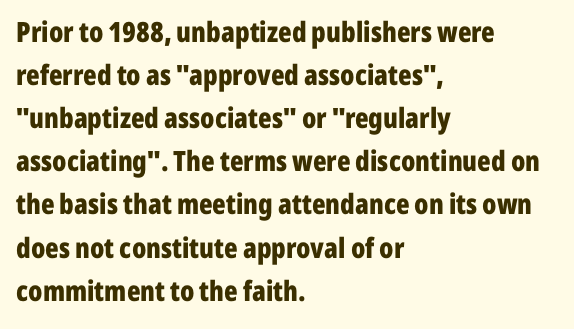
{"serif": "no", "italic": "no", "bold": "yes", "weight": "bold", "width": "condensed", "stroke_contrast": "low", "x_height": "medium", "monospaced": "no", "underline": "no", "align": "left", "line_spacing": "normal", "line_spacing_ratio": 1.54, "letter_spacing": "normal", "letter_spacing_em": 0.0, "glyph_px": 28}
